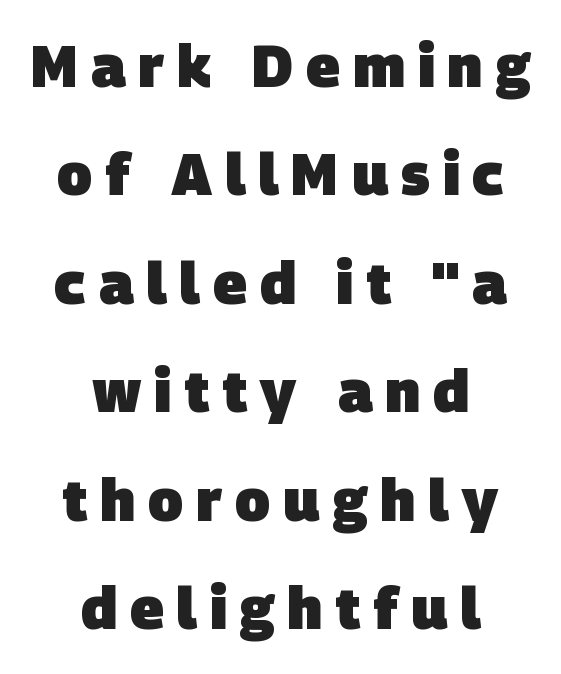
{"serif": "no", "bold": "yes", "weight": "heavy", "width": "normal", "stroke_contrast": "low", "x_height": "large", "monospaced": "no", "underline": "no", "align": "center", "line_spacing_ratio": 1.87, "letter_spacing": "wide", "letter_spacing_em": 0.22, "glyph_px": 58}
